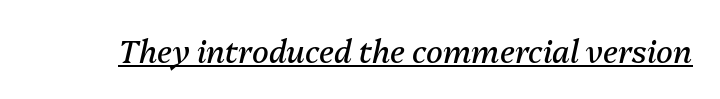
{"italic": "yes", "lean": "right", "slant_degrees": 13, "bold": "no", "weight": "regular", "width": "normal", "stroke_contrast": "medium", "x_height": "medium", "monospaced": "no", "underline": "yes", "letter_spacing": "normal", "letter_spacing_em": 0.0, "glyph_px": 31}
